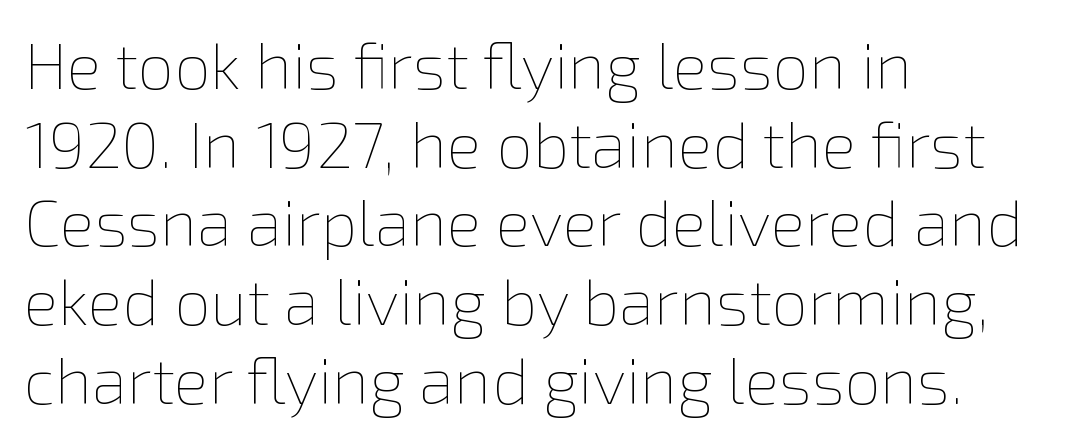
The font sits on the lighter half of the weight spectrum, regular included. If you drew a ruler down the left edge, every line would touch it. Tracking here is standard; glyphs follow each other at the usual distance. Think of a printed novel: that variable character pitch is what you see here.
